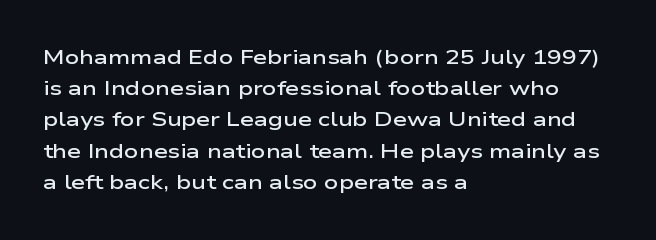
The image shows 20 px text type, upright; set left-aligned, normal line spacing (1.56x), normal letter spacing, not underlined.
